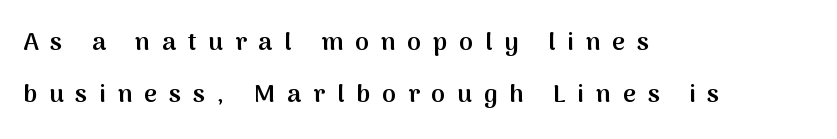
How would I describe the line gaps? Wide and relaxed. The tracking reads as deliberately expanded to a designer's eye. One-word summary of the alignment: left. Posture: straight, roman, zero tilt. The string is rendered with underlining switched off. Set as a demibold, roughly 600 on the weight scale.
